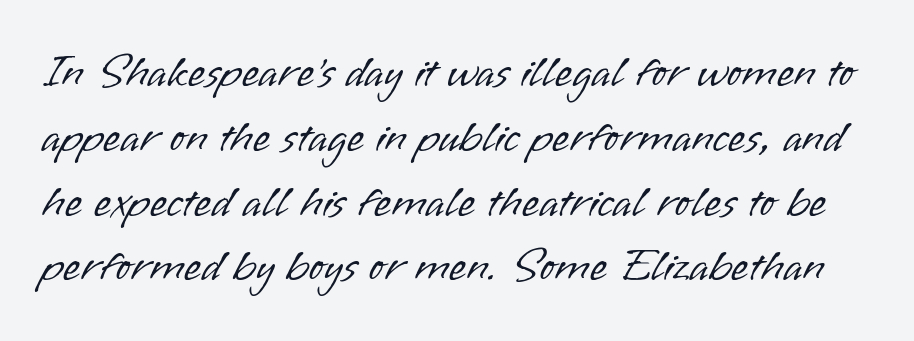
{"serif": "no", "bold": "no", "weight": "light", "width": "normal", "stroke_contrast": "low", "x_height": "small", "monospaced": "no", "underline": "no", "line_spacing": "normal", "line_spacing_ratio": 1.44, "letter_spacing": "normal", "letter_spacing_em": 0.0, "glyph_px": 45}
